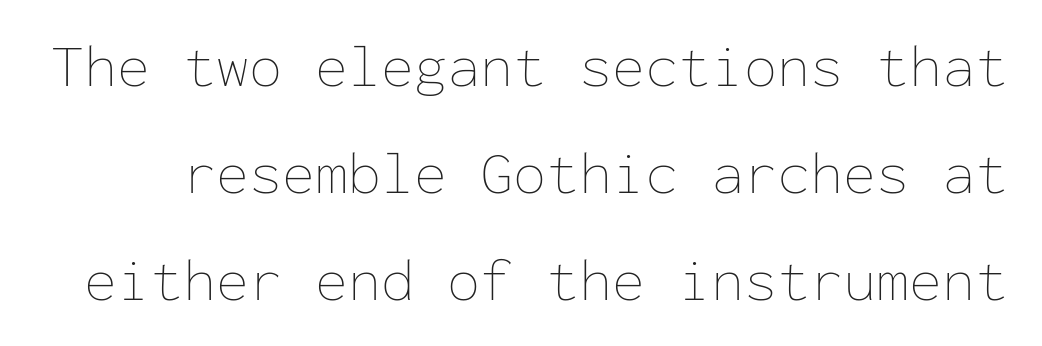
Q: Is the text bold? A: No.
Q: Is the text italic (slanted)? A: No, it is upright.
Q: Is the text underlined? A: No.
Q: Is the spacing between letters normal or unusually wide? A: Normal.
Q: Width (condensed, normal, or wide)? A: Normal.
Q: Stroke contrast? A: Low.
Q: x-height? A: Medium.
Q: Monospaced? A: Yes.
